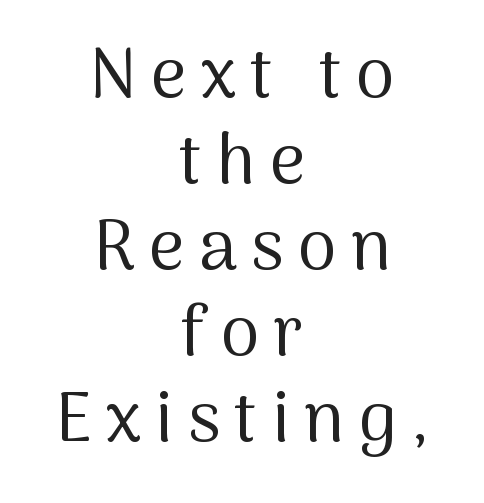
Notice how the stems are strictly vertical — no italics here. Teacher's note: observe the equal gaps on both sides — that is centered alignment. Stem width sits at or under what a default text font uses. The designer went with a sans here, leaving each stem footless.
